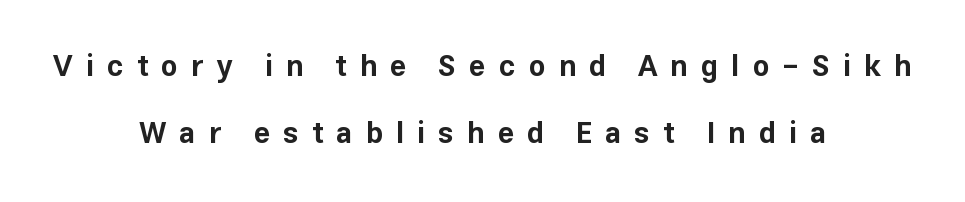
Both edges are ragged and mirror each other, which tells us the setting is centered. Bold? Absolutely — the strokes are thick and heavy. The font family rendered here belongs to the sans-serif group. The string is rendered with underlining switched off. The letters advance in unequal steps, a hallmark of proportional type.
